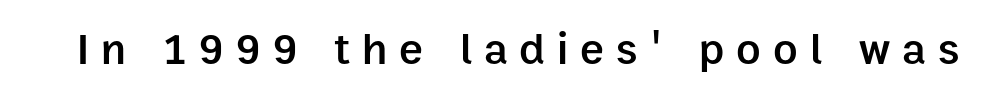
{"serif": "no", "italic": "no", "bold": "semi", "weight": "semibold", "width": "normal", "stroke_contrast": "low", "x_height": "medium", "monospaced": "no", "underline": "no", "letter_spacing": "wide", "letter_spacing_em": 0.27, "glyph_px": 45}
